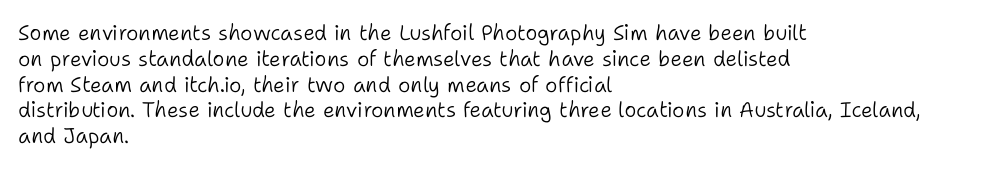
{"italic": "no", "bold": "no", "underline": "no", "align": "left", "line_spacing_ratio": 1.23, "letter_spacing": "normal", "letter_spacing_em": 0.0, "glyph_px": 21}
